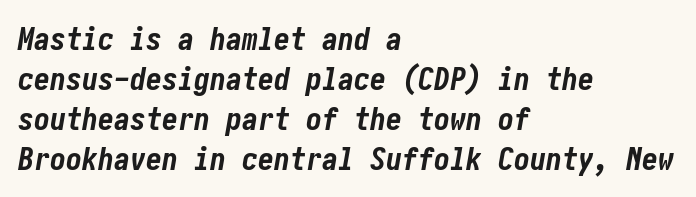
Q: Is the text bold? A: Yes.
Q: Is the text italic (slanted)? A: Yes, it leans right by about 10 degrees.
Q: Is the text underlined? A: No.
Q: How is the paragraph aligned? A: Left-aligned.
Q: Is the spacing between letters normal or unusually wide? A: Normal.
Q: Is the spacing between lines tight, normal or loose? A: Normal.
Q: Width (condensed, normal, or wide)? A: Condensed.
Q: Stroke contrast? A: Low.
Q: x-height? A: Medium.
